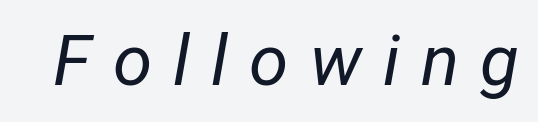
Q: Is the text bold? A: No.
Q: Is the text italic (slanted)? A: Yes, it leans right by about 12 degrees.
Q: Is the text underlined? A: No.
Q: Is the spacing between letters normal or unusually wide? A: Unusually wide.
Q: Width (condensed, normal, or wide)? A: Condensed.
Q: Stroke contrast? A: Low.
Q: x-height? A: Medium.
Q: Monospaced? A: No.
